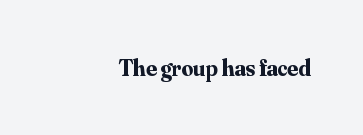
The image shows 23 px bold type, upright; set right-aligned, normal letter spacing, not underlined.
